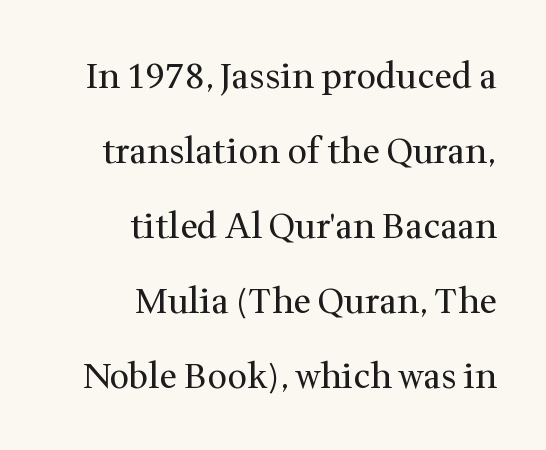
The passage shown has conventional tracking throughout. Proportional: the letters do not fall into vertical columns. Line spacing here is loose. Posture: upright roman. A quiet, ordinary-to-light weight characterises the typeface.
